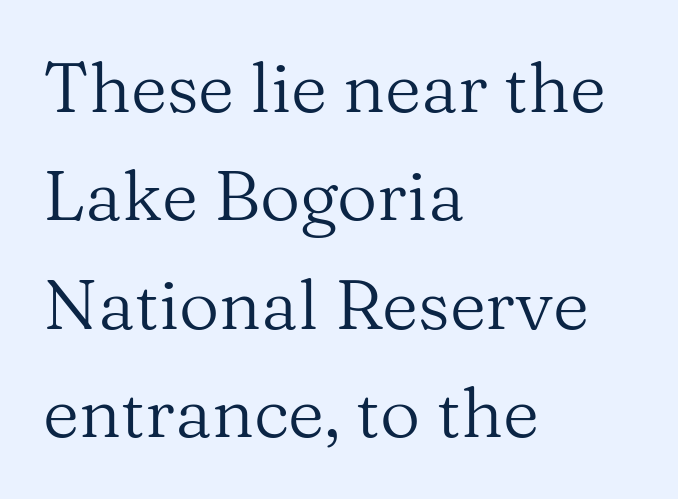
{"serif": "yes", "italic": "no", "bold": "no", "weight": "regular", "width": "normal", "stroke_contrast": "medium", "x_height": "medium", "monospaced": "no", "underline": "no", "align": "left", "line_spacing": "normal", "line_spacing_ratio": 1.55, "letter_spacing": "normal", "letter_spacing_em": 0.0, "glyph_px": 70}
